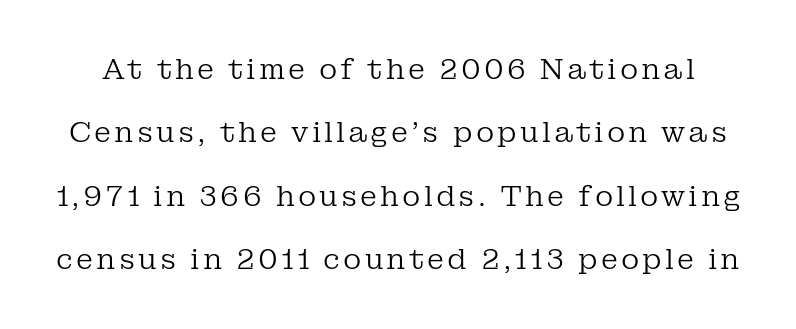
The image shows 28 px regular-weight serif type, upright; set loose line spacing (2.26x), not underlined; low stroke contrast and a medium x-height.
